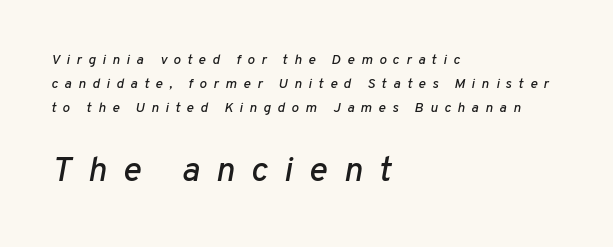
{"italic": "yes", "lean": "right", "slant_degrees": 10, "width": "normal", "stroke_contrast": "low", "x_height": "medium", "monospaced": "no", "underline": "no", "align": "left", "line_spacing": "normal", "line_spacing_ratio": 1.7, "letter_spacing": "wide", "letter_spacing_em": 0.46, "larger_block": "second", "size_ratio": 2.5, "glyph_px": 35}
